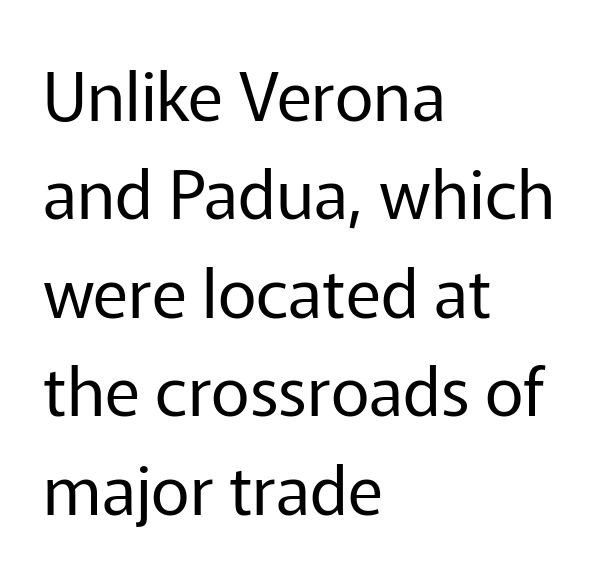
Q: Is the text bold? A: No.
Q: Is the text italic (slanted)? A: No, it is upright.
Q: Is the typeface a serif or a sans-serif typeface? A: Sans-serif.
Q: Is the text underlined? A: No.
Q: How is the paragraph aligned? A: Left-aligned.
Q: Is the spacing between letters normal or unusually wide? A: Normal.
Q: Is the spacing between lines tight, normal or loose? A: Normal.
Q: Width (condensed, normal, or wide)? A: Normal.
Q: Stroke contrast? A: Low.
Q: x-height? A: Medium.
Q: Monospaced? A: No.
